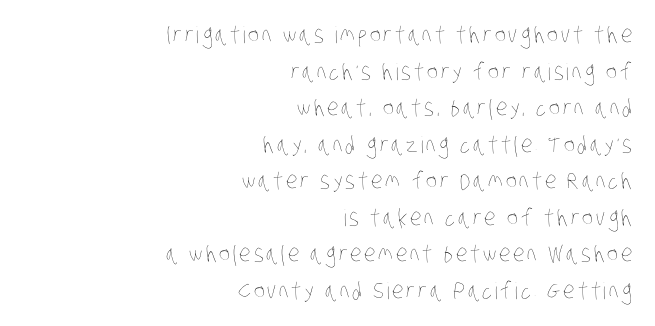
This rendering features lettering with no underline. The weight would be labelled regular, book, light, or lighter still. Reading down the column, the eye jumps a familiar distance to each next line. The ragged edge is on the left, which tells us the setting is flush right.
